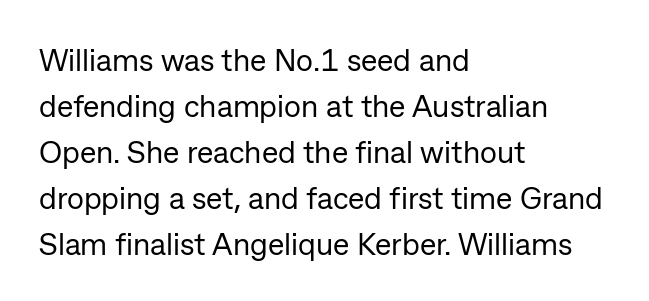
Q: Is the text bold? A: No.
Q: Is the text italic (slanted)? A: No, it is upright.
Q: Is the typeface a serif or a sans-serif typeface? A: Sans-serif.
Q: Is the text underlined? A: No.
Q: How is the paragraph aligned? A: Left-aligned.
Q: Is the spacing between letters normal or unusually wide? A: Normal.
Q: Is the spacing between lines tight, normal or loose? A: Normal.
Q: Width (condensed, normal, or wide)? A: Normal.
Q: Stroke contrast? A: Low.
Q: x-height? A: Medium.
Q: Monospaced? A: No.
